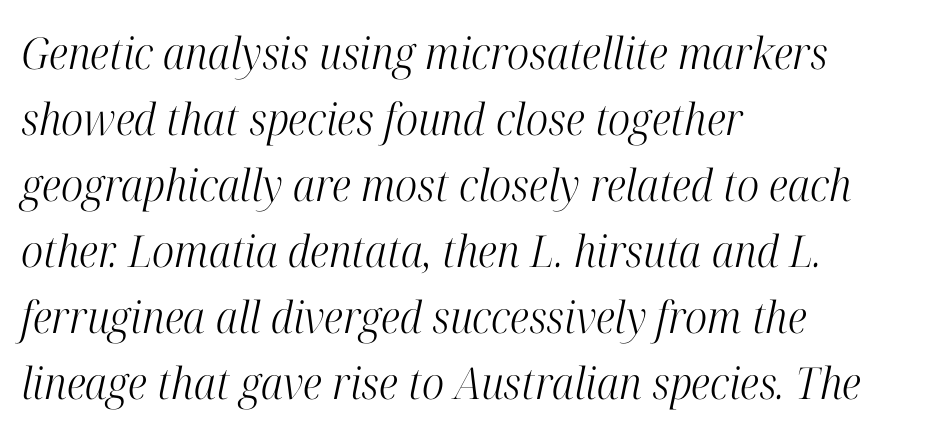
Q: Is the text bold? A: No.
Q: Is the text italic (slanted)? A: Yes, it leans right by about 12 degrees.
Q: Is the typeface a serif or a sans-serif typeface? A: Serif.
Q: Is the text underlined? A: No.
Q: How is the paragraph aligned? A: Left-aligned.
Q: Is the spacing between letters normal or unusually wide? A: Normal.
Q: Is the spacing between lines tight, normal or loose? A: Normal.
Q: Width (condensed, normal, or wide)? A: Condensed.
Q: Stroke contrast? A: High.
Q: x-height? A: Medium.
Q: Monospaced? A: No.
